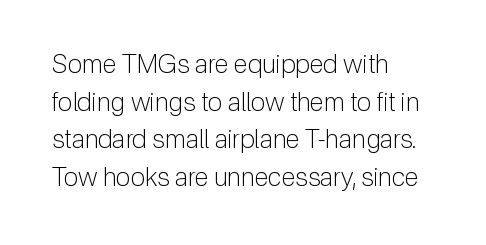
The image shows 26 px text type, upright; set left-aligned, normal line spacing (1.45x), normal letter spacing, not underlined.
